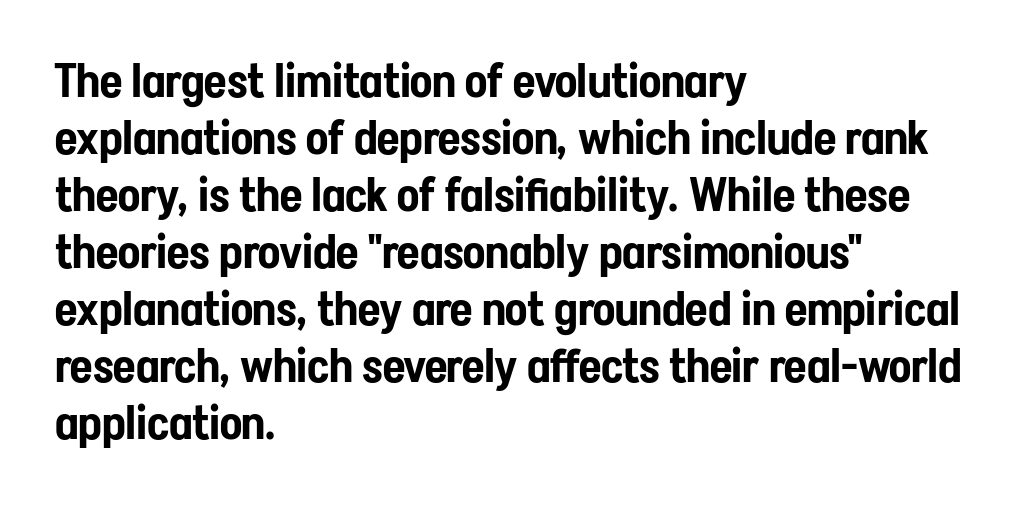
{"serif": "no", "italic": "no", "width": "condensed", "stroke_contrast": "low", "x_height": "medium", "monospaced": "no", "underline": "no", "align": "left", "line_spacing_ratio": 1.24, "letter_spacing": "normal", "letter_spacing_em": 0.0, "glyph_px": 46}
